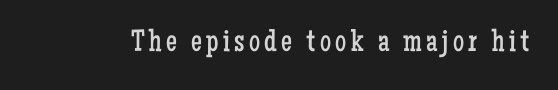
Ascenders rise straight up at ninety degrees. A bare baseline throughout the passage. The rendering shows small feet on the letterforms — a serif design. Weight: regular or lighter. The face used here is proportionally spaced, like ordinary book or web type.
